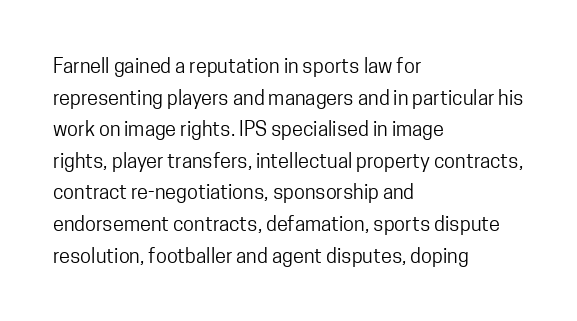
{"italic": "no", "bold": "no", "underline": "no", "align": "left", "line_spacing": "normal", "line_spacing_ratio": 1.58, "letter_spacing": "normal", "letter_spacing_em": 0.0, "glyph_px": 20}
